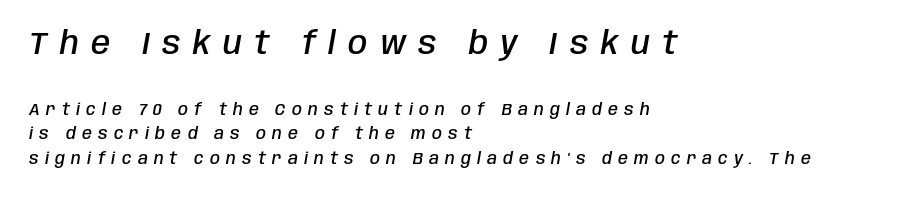
{"italic": "yes", "lean": "right", "slant_degrees": 10, "bold": "semi", "weight": "semibold", "width": "condensed", "stroke_contrast": "low", "x_height": "large", "monospaced": "no", "underline": "no", "align": "left", "line_spacing": "normal", "line_spacing_ratio": 1.54, "letter_spacing": "wide", "letter_spacing_em": 0.39, "larger_block": "first", "size_ratio": 1.94, "glyph_px": 31}
